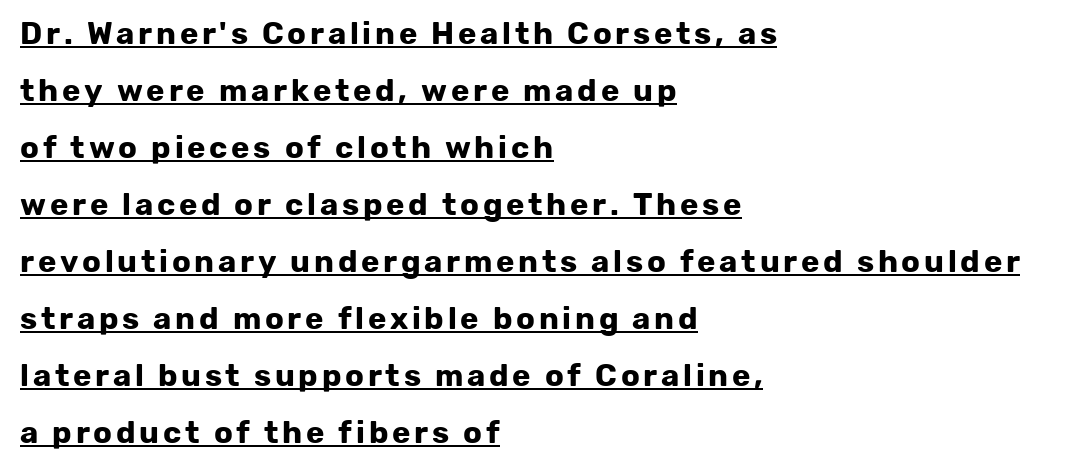
{"serif": "no", "italic": "no", "bold": "yes", "weight": "bold", "width": "normal", "stroke_contrast": "low", "x_height": "medium", "monospaced": "no", "underline": "yes", "align": "left", "line_spacing_ratio": 1.84, "glyph_px": 31}
